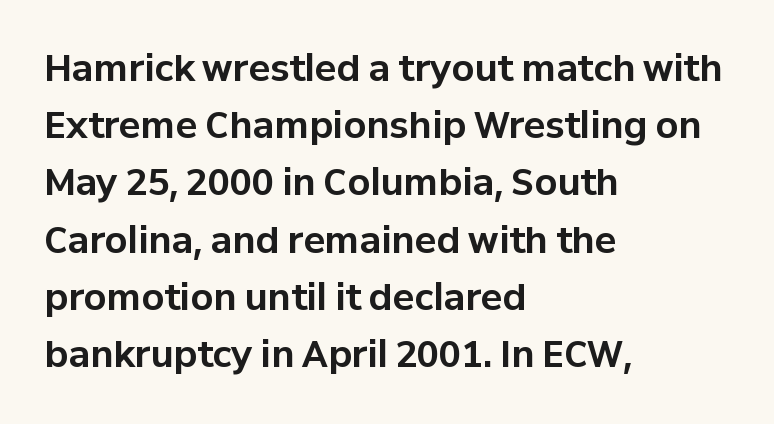
Q: Is the text bold? A: Yes.
Q: Is the text italic (slanted)? A: No, it is upright.
Q: Is the typeface a serif or a sans-serif typeface? A: Sans-serif.
Q: Is the text underlined? A: No.
Q: How is the paragraph aligned? A: Left-aligned.
Q: Is the spacing between letters normal or unusually wide? A: Normal.
Q: Is the spacing between lines tight, normal or loose? A: Normal.
Q: Width (condensed, normal, or wide)? A: Normal.
Q: Stroke contrast? A: Low.
Q: x-height? A: Medium.
Q: Monospaced? A: No.
